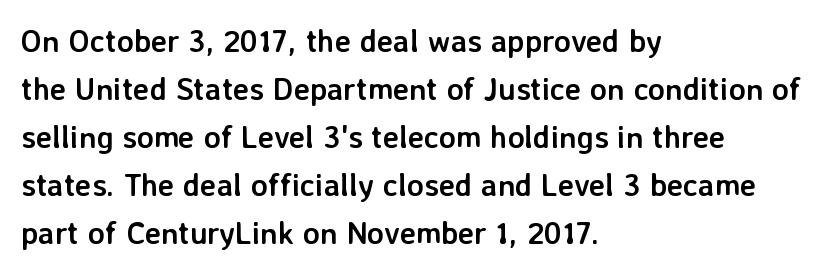
Q: Is the text bold? A: Yes.
Q: Is the text italic (slanted)? A: No, it is upright.
Q: Is the typeface a serif or a sans-serif typeface? A: Sans-serif.
Q: Is the text underlined? A: No.
Q: How is the paragraph aligned? A: Left-aligned.
Q: Is the spacing between letters normal or unusually wide? A: Normal.
Q: Is the spacing between lines tight, normal or loose? A: Normal.
Q: Width (condensed, normal, or wide)? A: Normal.
Q: Stroke contrast? A: Low.
Q: x-height? A: Medium.
Q: Monospaced? A: No.
